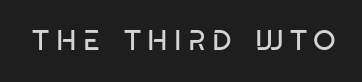
The image shows 29 px regular-weight, condensed sans-serif type, upright; set unusually wide letter spacing (+0.22 em), not underlined; low stroke contrast and a large x-height.
